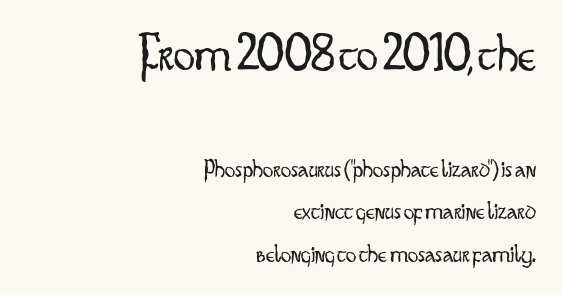
The image shows 53 px light, condensed sans-serif type, upright; set right-aligned, normal line spacing (1.63x), normal letter spacing, not underlined; the first (top) block is 2.04x larger; low stroke contrast and a small x-height.
